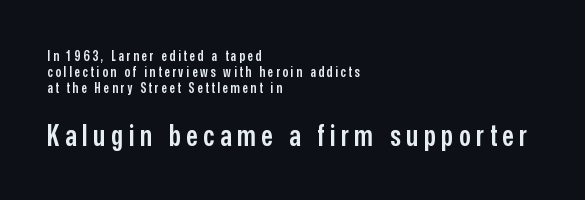
Type without underlining. The space between consecutive lines is stingy. Do the characters align in a grid? No, the font is proportional. What weight is shown? A semibold, between regular and bold.
